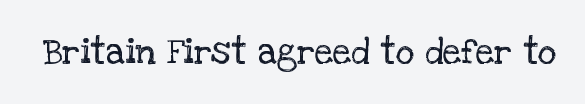
Q: Is the text bold? A: No.
Q: Is the text italic (slanted)? A: No, it is upright.
Q: Is the typeface a serif or a sans-serif typeface? A: Serif.
Q: Is the text underlined? A: No.
Q: Is the spacing between letters normal or unusually wide? A: Normal.
Q: Width (condensed, normal, or wide)? A: Normal.
Q: Stroke contrast? A: Low.
Q: x-height? A: Large.
Q: Monospaced? A: No.
